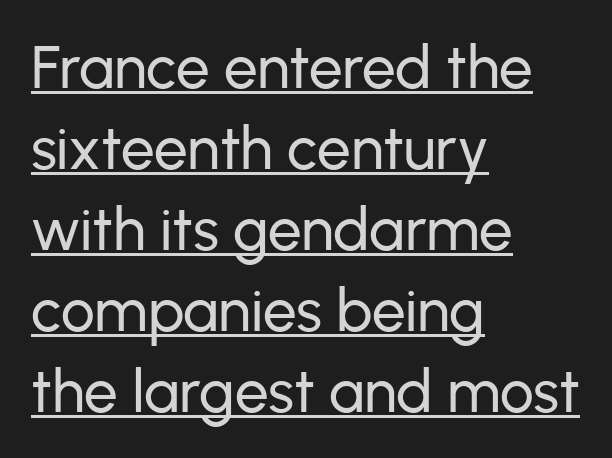
{"serif": "no", "italic": "no", "width": "normal", "stroke_contrast": "low", "x_height": "medium", "monospaced": "no", "underline": "yes", "align": "left", "line_spacing": "normal", "line_spacing_ratio": 1.35, "letter_spacing": "normal", "letter_spacing_em": 0.0, "glyph_px": 60}
